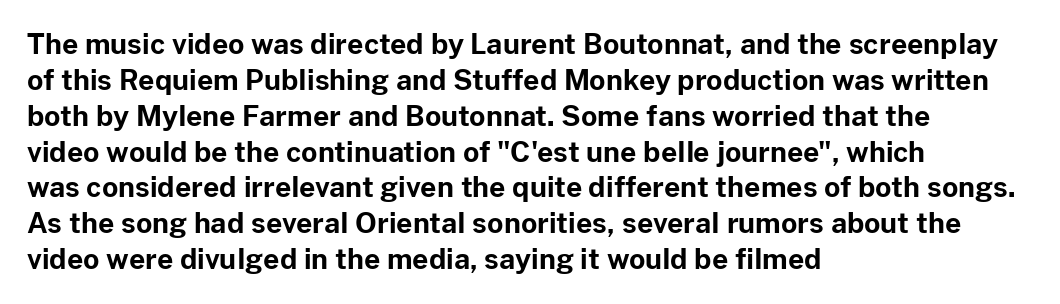
The image shows 28 px bold sans-serif type, upright; set left-aligned, normal line spacing (1.28x), normal letter spacing, not underlined; low stroke contrast and a medium x-height.
